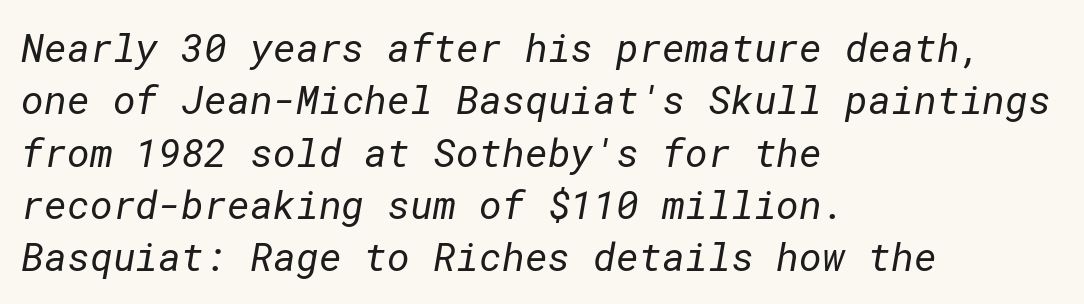
{"serif": "no", "bold": "no", "weight": "regular", "width": "normal", "stroke_contrast": "low", "x_height": "medium", "underline": "no", "align": "left", "line_spacing": "normal", "line_spacing_ratio": 1.34, "letter_spacing": "normal", "letter_spacing_em": 0.0, "glyph_px": 39}
